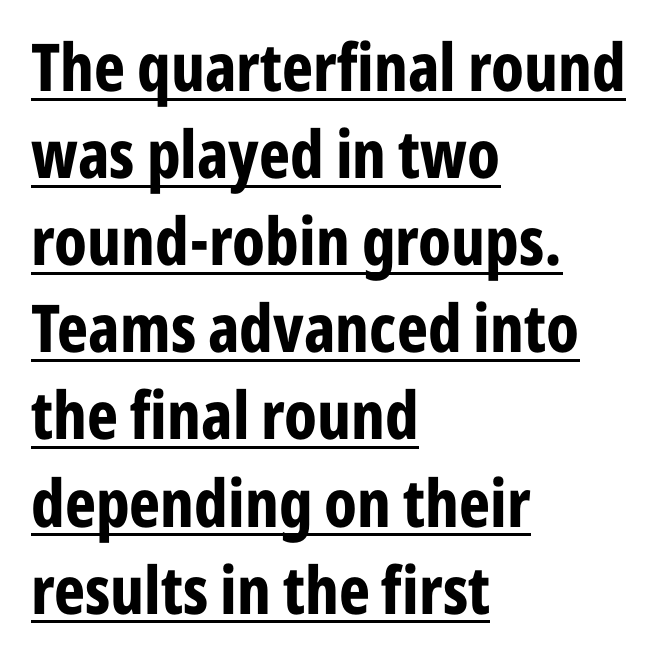
Q: Is the text bold? A: Yes.
Q: Is the text italic (slanted)? A: No, it is upright.
Q: Is the typeface a serif or a sans-serif typeface? A: Sans-serif.
Q: Is the text underlined? A: Yes.
Q: How is the paragraph aligned? A: Left-aligned.
Q: Is the spacing between letters normal or unusually wide? A: Normal.
Q: Is the spacing between lines tight, normal or loose? A: Normal.
Q: Width (condensed, normal, or wide)? A: Condensed.
Q: Stroke contrast? A: Low.
Q: x-height? A: Medium.
Q: Monospaced? A: No.
